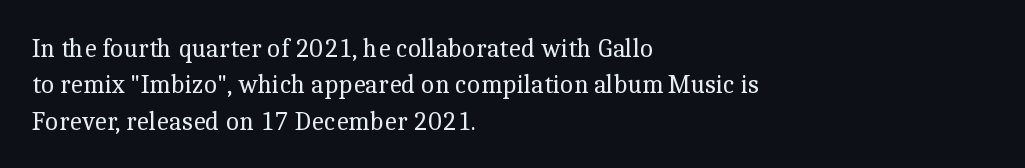
Short and long lines alike share a common starting point at left. The typeface has the unassuming heft of standard copy or less. Is the letter spacing exaggerated? No — it looks like the ordinary default. Has an underline been added? It has not. Posture: vertical.
